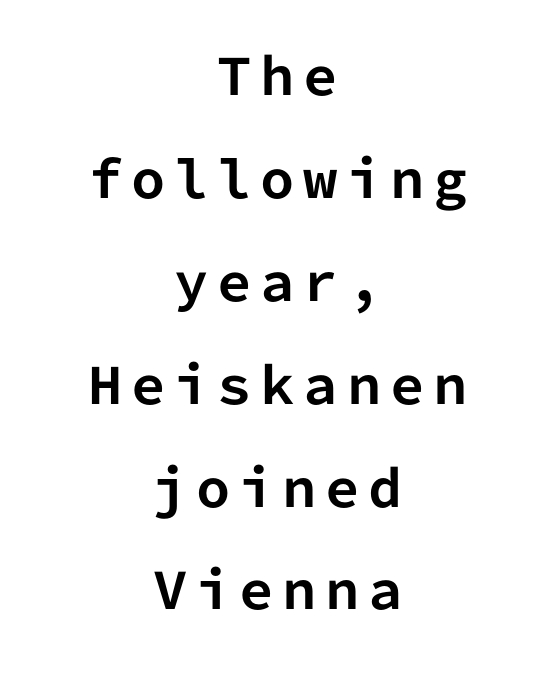
The image shows 49 px bold sans-serif type, upright, monospaced; set centered, loose line spacing (2.1x), not underlined; low stroke contrast and a medium x-height.
